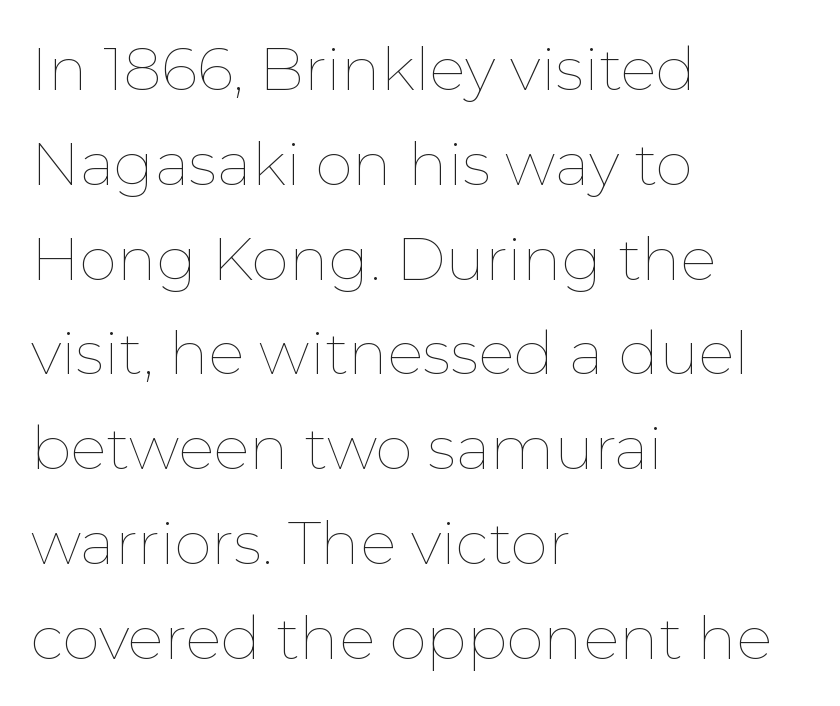
The image shows 60 px thin type, upright; set left-aligned, normal line spacing (1.58x), normal letter spacing, not underlined; low stroke contrast and a medium x-height.
